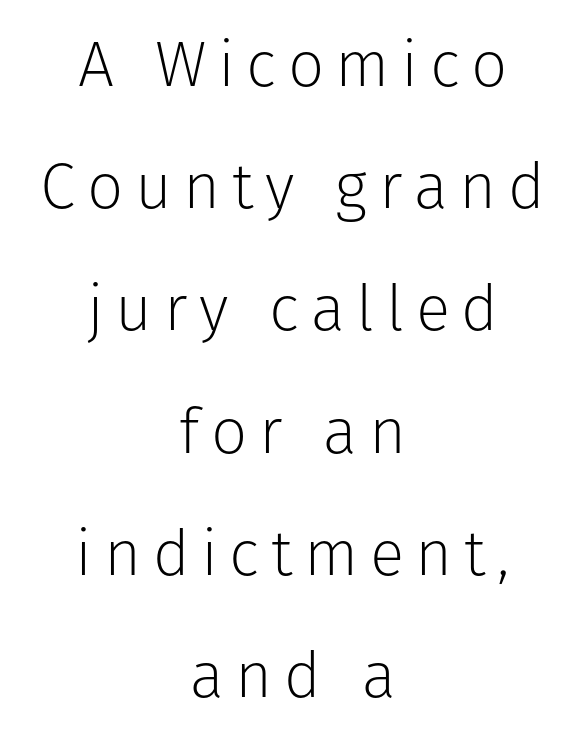
The image shows 64 px light sans-serif type, upright; set centered, loose line spacing (1.91x), not underlined; low stroke contrast and a medium x-height.
